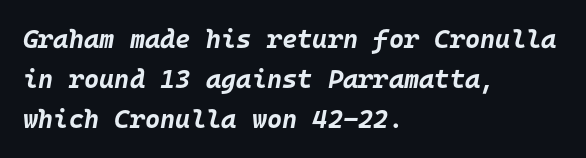
The image shows 26 px bold type, italic (leaning right); set left-aligned, normal line spacing (1.53x), normal letter spacing, not underlined.
